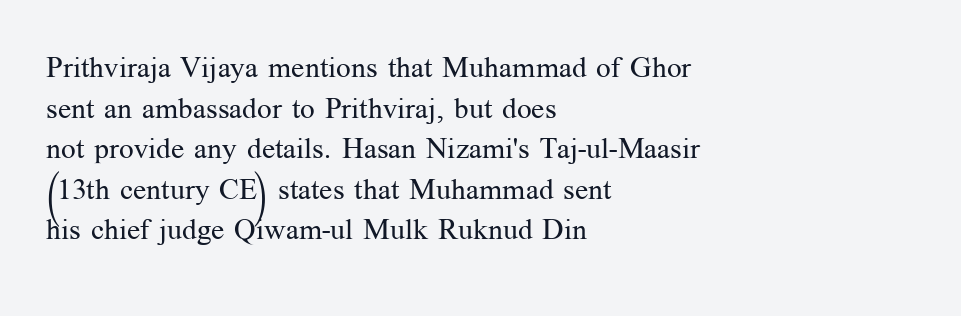
{"serif": "yes", "italic": "no", "bold": "no", "weight": "regular", "width": "normal", "stroke_contrast": "medium", "x_height": "medium", "monospaced": "no", "underline": "no", "align": "left", "line_spacing": "normal", "line_spacing_ratio": 1.4, "letter_spacing": "normal", "letter_spacing_em": 0.0, "glyph_px": 29}
